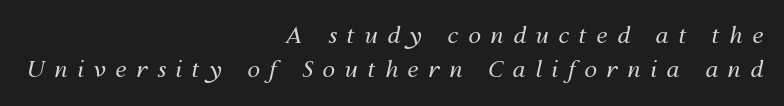
Baseline-to-baseline distance is the conventional proportion of letter height. On a weight scale, this lands at 450 or below. The passage shown leans; its letterforms are oblique. The gaps between neighbouring characters are conspicuously large.
